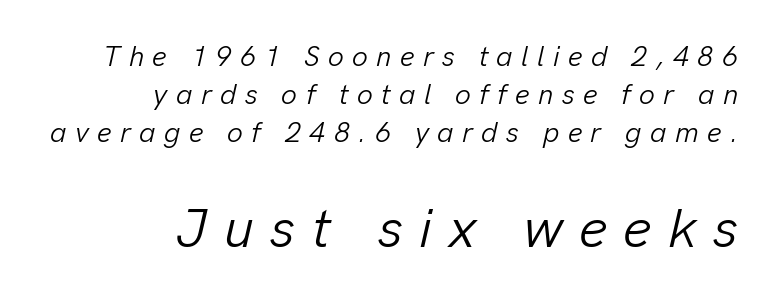
Bigger letters appear in the bottom chunk; the top chunk is reduced. Characters are canted at an angle relative to the baseline's perpendicular. Students, note that the glyphs here are deliberately spaced far apart. What's the leading like? Ordinary, nothing unusual. Each letter keeps its own natural width here, so spacing adapts to shape. Rule under the text: the space is simply empty.
